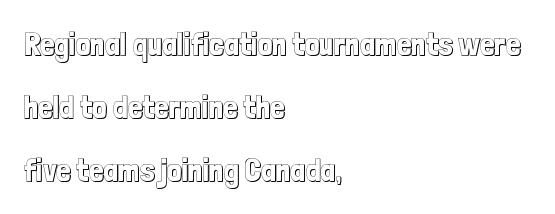
{"italic": "no", "width": "condensed", "x_height": "medium", "monospaced": "no", "underline": "no", "align": "left", "line_spacing": "loose", "line_spacing_ratio": 1.97, "letter_spacing": "normal", "letter_spacing_em": 0.0, "glyph_px": 32}
